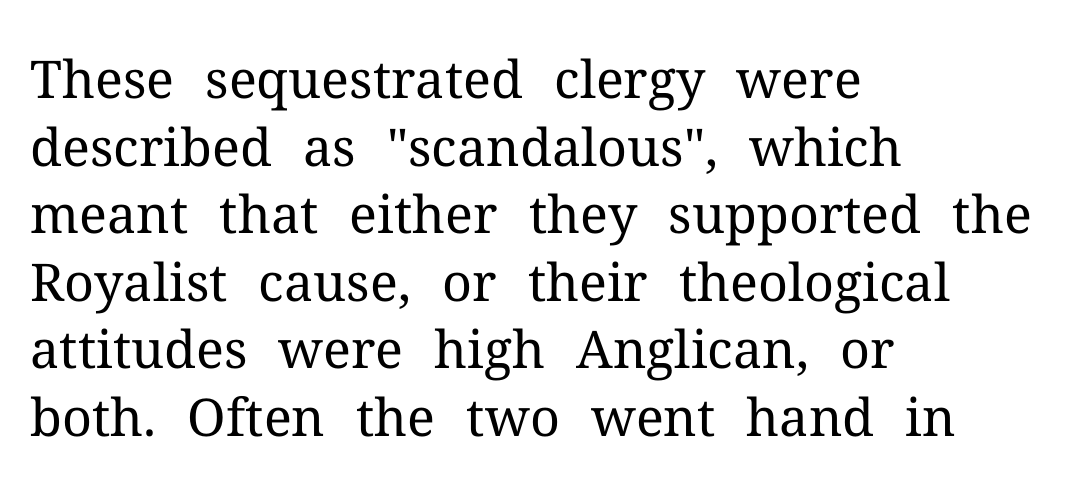
The image shows 52 px regular-weight serif type, upright; set left-aligned, normal line spacing (1.3x), normal letter spacing, not underlined; medium stroke contrast and a medium x-height.
